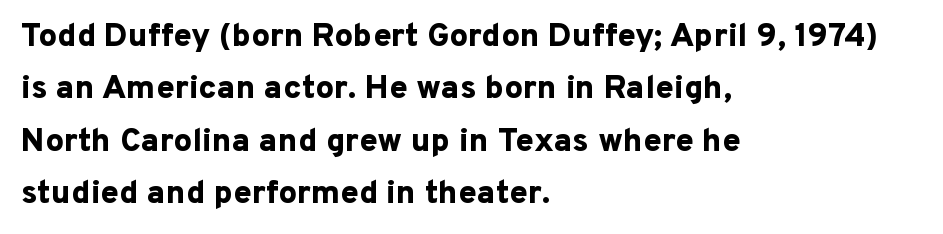
What weight is shown? A full bold with thick strokes. Every stem runs plumb, perpendicular to the baseline. Is this a sans? Yes — the strokes have no serifs. Here the glyphs are tracked normally, forming tight word shapes. Has an underline been added? It has not.
